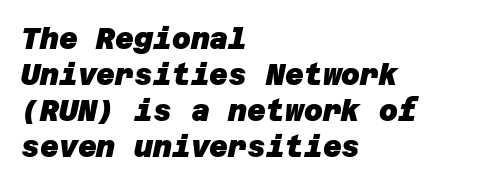
The image shows 29 px heavy sans-serif type; set left-aligned, line spacing 1.24x, normal letter spacing, not underlined; low stroke contrast and a large x-height.
